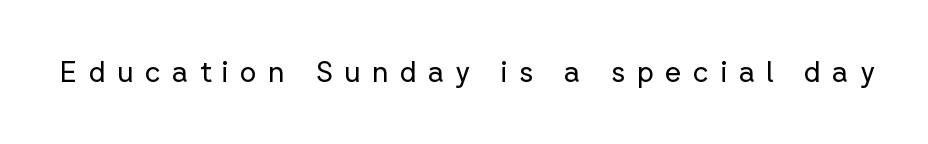
Q: Is the text bold? A: No.
Q: Is the text italic (slanted)? A: No, it is upright.
Q: Is the typeface a serif or a sans-serif typeface? A: Sans-serif.
Q: Is the text underlined? A: No.
Q: Is the spacing between letters normal or unusually wide? A: Unusually wide.
Q: Width (condensed, normal, or wide)? A: Normal.
Q: Stroke contrast? A: Low.
Q: x-height? A: Medium.
Q: Monospaced? A: No.
